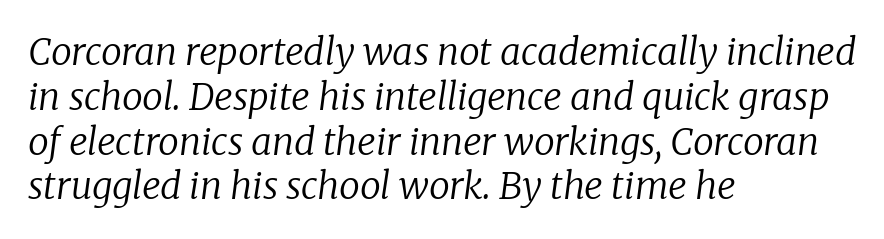
The passage shown leans; its letterforms are oblique. These lines are composed in type with serifs. This is not heavy type; no bold has been used. Each row of text sits above clean, open space.
